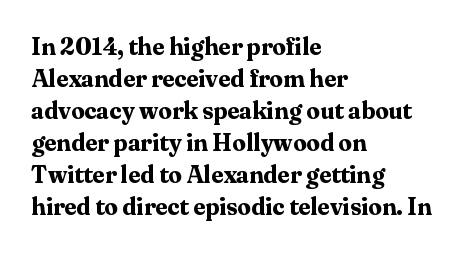
How are the letters spaced? Ordinarily, with no added tracking. Left-aligned paragraph, ragged on the right. The rows are spaced the way most documents space them. The glyphs are unaccompanied by any horizontal stroke below them. Weight check: bold — yes, fully. Ordinary non-slanted type is in use.
